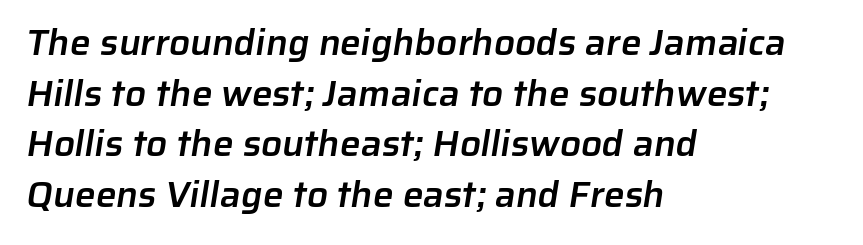
This block has exactly the height ordinary leading produces. Note the varied advance widths — an 'i' is clearly narrower than an 'm'. Nothing sits at the stroke ends, so this counts as sans-serif. Has an underline been added? It has not. Visually the block forms a straight wall on the left and a jagged coastline on the right. The glyphs have the mass of a demibold cut, below bold.
